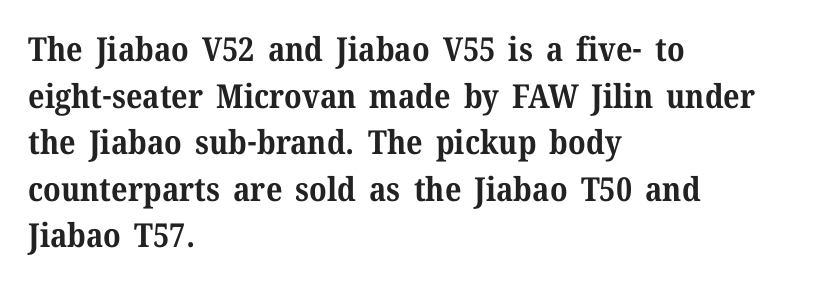
The image shows 33 px bold serif type, upright; set left-aligned, normal line spacing (1.41x), normal letter spacing, not underlined; medium stroke contrast and a medium x-height.
